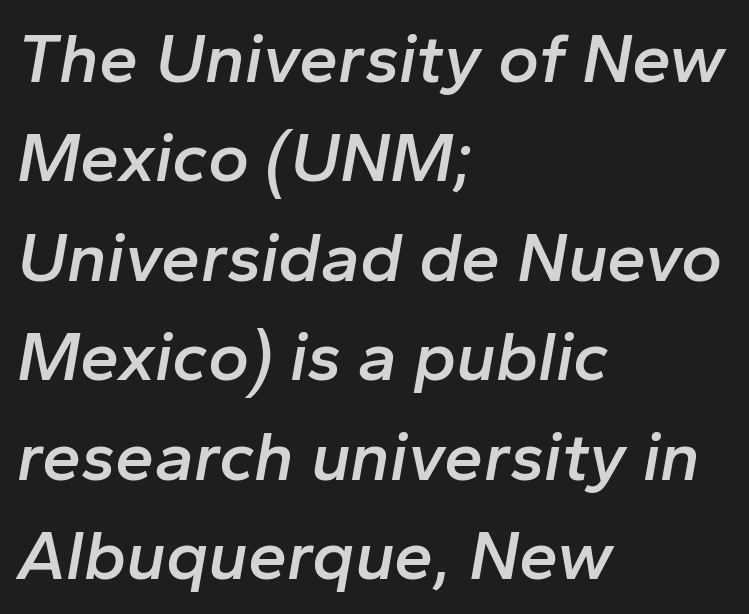
Letter spacing: default. The letters are slanted; this is an italic face. Check under the words: just untouched page. A fair bit of extra ink — the face is semibold, not bold.
